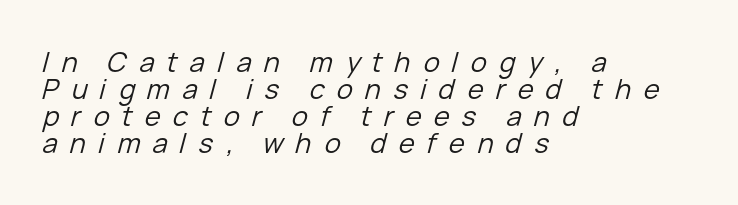
Line beginnings align vertically; line endings do not. Glyph-to-glyph distance is far greater than everyday printed text. Rows of type sit shoulder to shoulder in the vertical direction. The text carries the slant typical of an italic or oblique font. Beneath every word, the page is bare. The letters look calm and open, with moderate or lighter stems.
